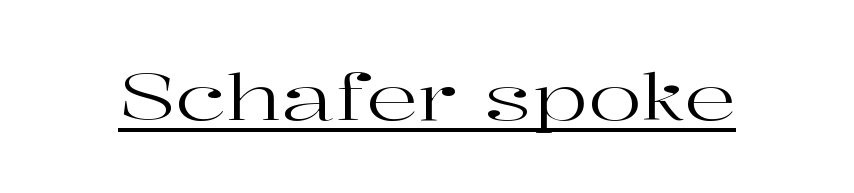
{"serif": "yes", "italic": "no", "bold": "no", "weight": "regular", "width": "wide", "stroke_contrast": "high", "x_height": "medium", "monospaced": "no", "underline": "yes", "letter_spacing": "normal", "letter_spacing_em": 0.0, "glyph_px": 64}
